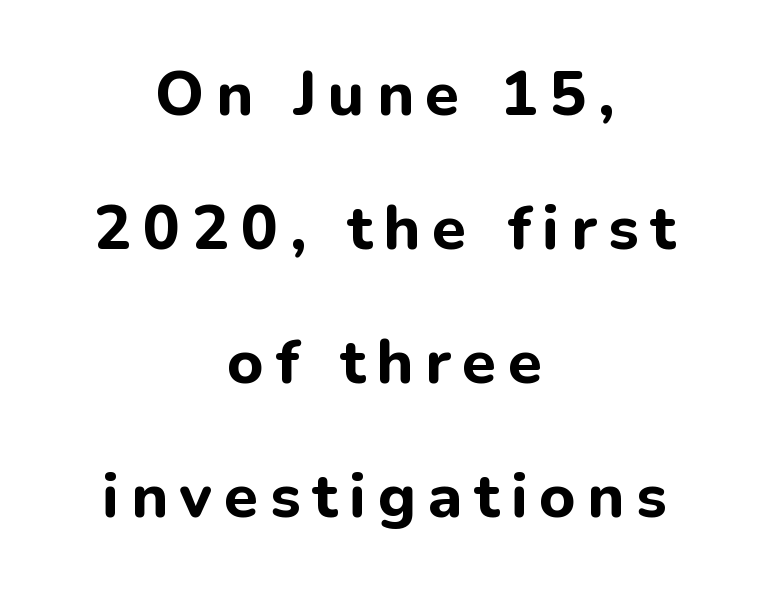
Vertically, the passage feels expansive, rows floating well apart. The type sits square on the baseline with zero lean. Layout note: lines centered. Nope, no serifs anywhere on these letters. Check under the words: just untouched page.
